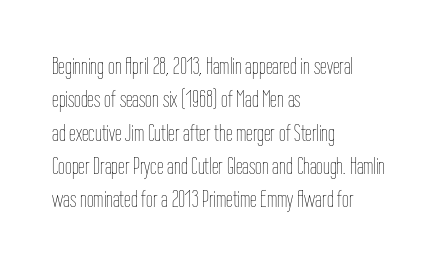
The letterforms sit at book weight or below. Posture: straight, roman, zero tilt. Tracking value appears to be zero — textbook default spacing. The passage shown stacks its lines at a standard gap. Is the block centered? No — it sits flush against the left margin. The foot of each line stays bare and open.
